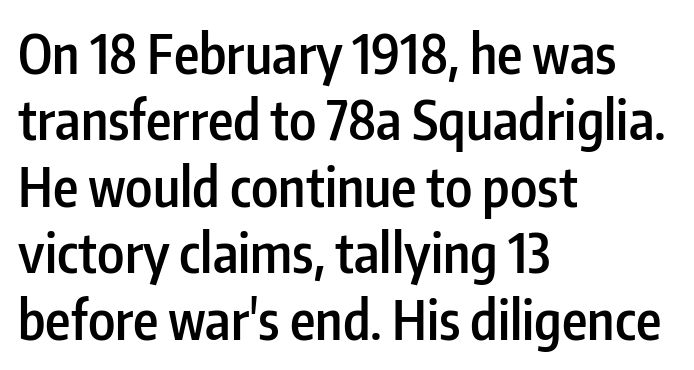
The image shows 54 px semibold, condensed sans-serif type, upright; set left-aligned, line spacing 1.23x, normal letter spacing, not underlined; low stroke contrast and a medium x-height.
